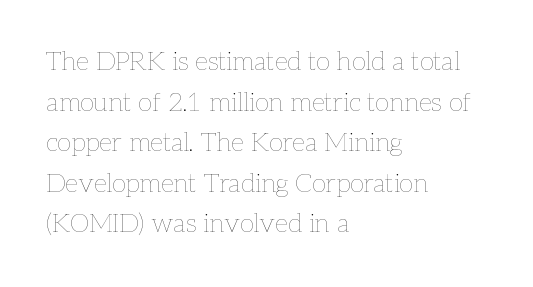
Q: Is the text bold? A: No.
Q: Is the text italic (slanted)? A: No, it is upright.
Q: Is the text underlined? A: No.
Q: How is the paragraph aligned? A: Left-aligned.
Q: Is the spacing between letters normal or unusually wide? A: Normal.
Q: Is the spacing between lines tight, normal or loose? A: Normal.
